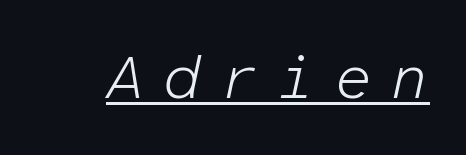
Q: Is the text bold? A: No.
Q: Is the text italic (slanted)? A: Yes, it leans right by about 12 degrees.
Q: Is the text underlined? A: Yes.
Q: Is the spacing between letters normal or unusually wide? A: Unusually wide.
Q: Width (condensed, normal, or wide)? A: Normal.
Q: Stroke contrast? A: Low.
Q: x-height? A: Medium.
Q: Monospaced? A: Yes.
